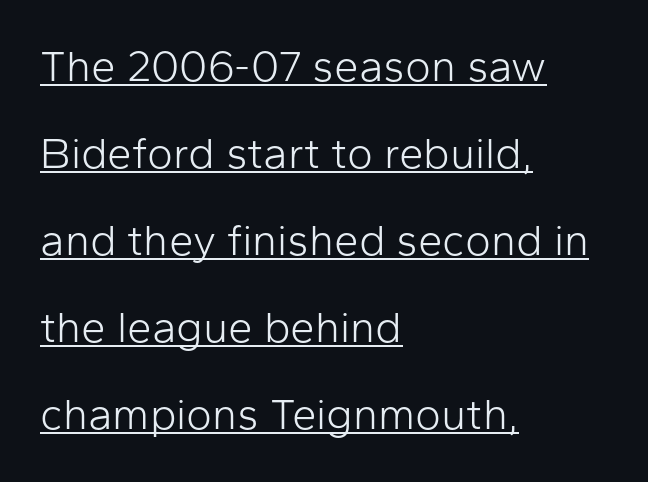
{"serif": "no", "italic": "no", "bold": "no", "weight": "light", "width": "normal", "stroke_contrast": "low", "x_height": "medium", "monospaced": "no", "underline": "yes", "align": "left", "line_spacing": "loose", "line_spacing_ratio": 1.98, "letter_spacing": "normal", "letter_spacing_em": 0.0, "glyph_px": 44}
